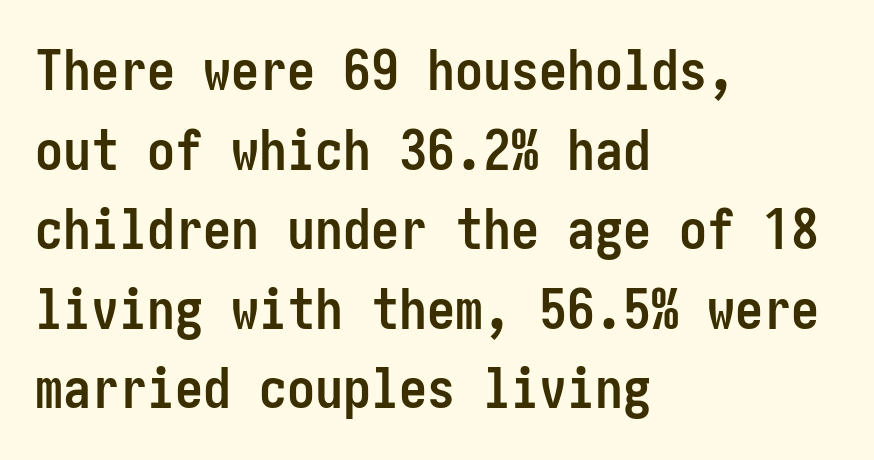
The image shows 56 px semibold, condensed sans-serif type, upright; set left-aligned, normal line spacing (1.42x), normal letter spacing, not underlined; low stroke contrast and a medium x-height.
